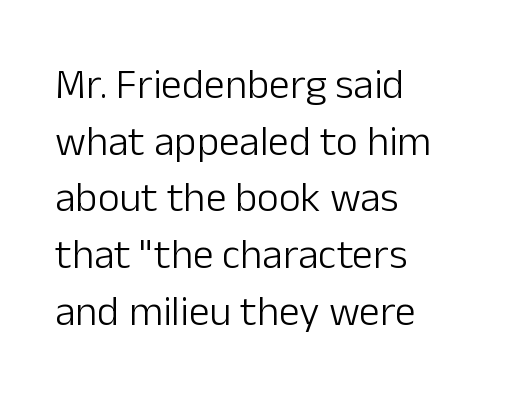
{"serif": "no", "italic": "no", "bold": "no", "weight": "light", "width": "normal", "stroke_contrast": "low", "x_height": "medium", "monospaced": "no", "underline": "no", "align": "left", "line_spacing": "normal", "line_spacing_ratio": 1.35, "letter_spacing": "normal", "letter_spacing_em": 0.0, "glyph_px": 42}
